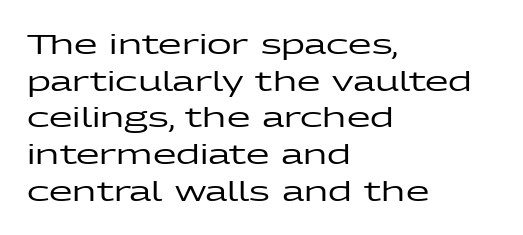
{"italic": "no", "underline": "no", "align": "left", "line_spacing": "normal", "line_spacing_ratio": 1.36, "letter_spacing": "normal", "letter_spacing_em": 0.0, "glyph_px": 27}
